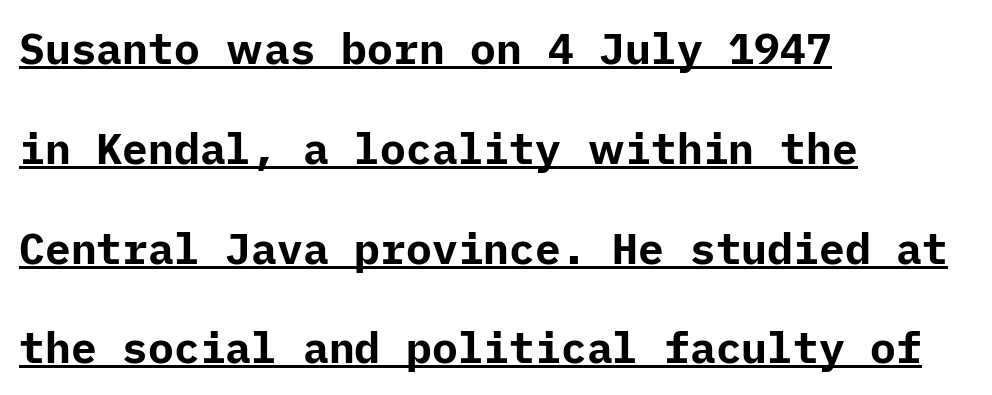
Q: Is the text bold? A: Yes.
Q: Is the text italic (slanted)? A: No, it is upright.
Q: Is the typeface a serif or a sans-serif typeface? A: Sans-serif.
Q: Is the text underlined? A: Yes.
Q: How is the paragraph aligned? A: Left-aligned.
Q: Is the spacing between letters normal or unusually wide? A: Normal.
Q: Is the spacing between lines tight, normal or loose? A: Loose.
Q: Width (condensed, normal, or wide)? A: Normal.
Q: Stroke contrast? A: Low.
Q: x-height? A: Medium.
